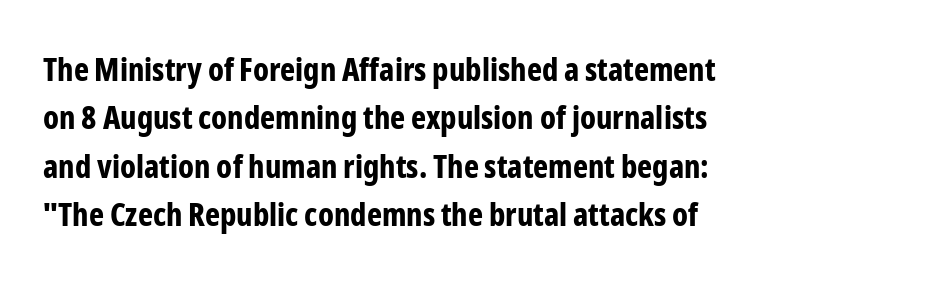
In terms of leading, this rendering sits right in the middle. Heft: maximum for text — a bold. This rendering features lettering with no underline. This rendering employs a face without finishing strokes, i.e., a sans-serif. The text block is weighted toward the left margin, trailing off unevenly rightward.
